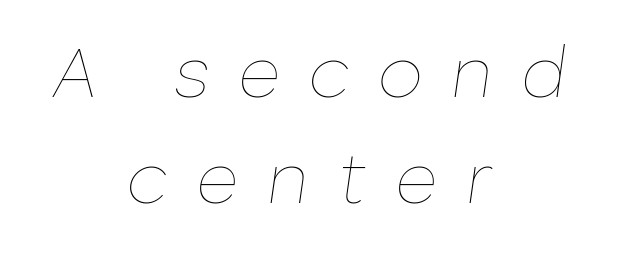
{"italic": "yes", "lean": "right", "slant_degrees": 8, "bold": "no", "weight": "thin", "width": "normal", "stroke_contrast": "low", "x_height": "medium", "monospaced": "no", "underline": "no", "align": "center", "line_spacing": "normal", "line_spacing_ratio": 1.47, "letter_spacing": "wide", "letter_spacing_em": 0.4, "glyph_px": 72}
